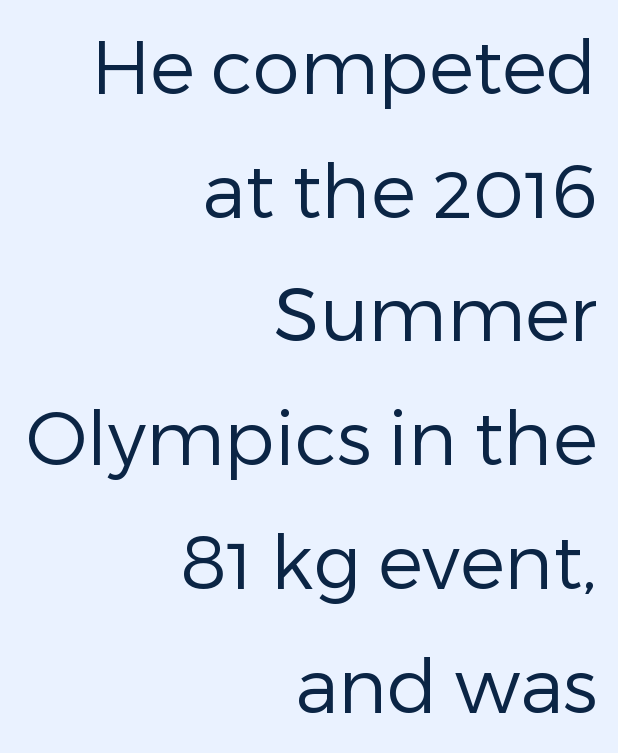
The image shows 75 px regular-weight sans-serif type, upright; set right-aligned, normal line spacing (1.65x), normal letter spacing, not underlined; low stroke contrast and a medium x-height.
